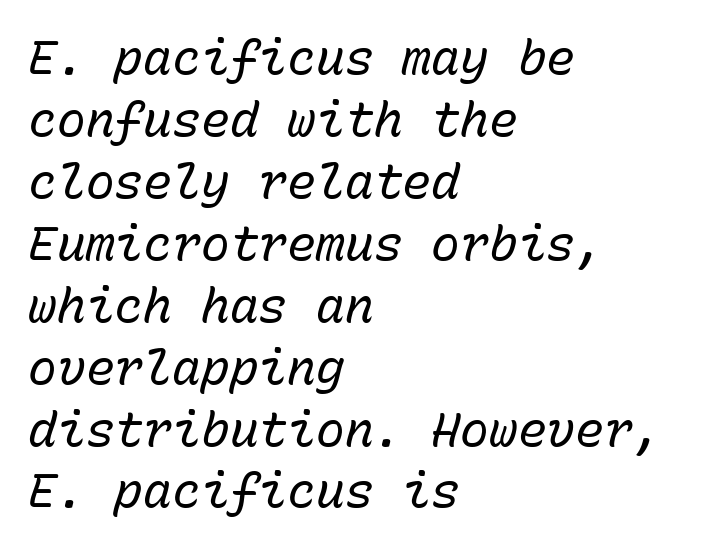
The image shows 48 px regular-weight type, italic (leaning right), monospaced; set left-aligned, normal line spacing (1.29x), normal letter spacing, not underlined; low stroke contrast and a medium x-height.
